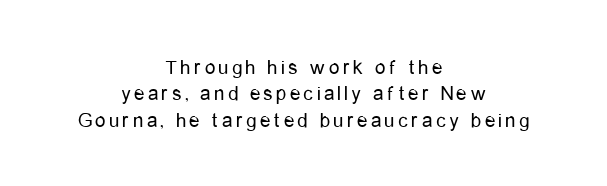
Q: Is the text bold? A: No.
Q: Is the text italic (slanted)? A: No, it is upright.
Q: Is the text underlined? A: No.
Q: How is the paragraph aligned? A: Centered.
Q: Is the spacing between lines tight, normal or loose? A: Normal.
